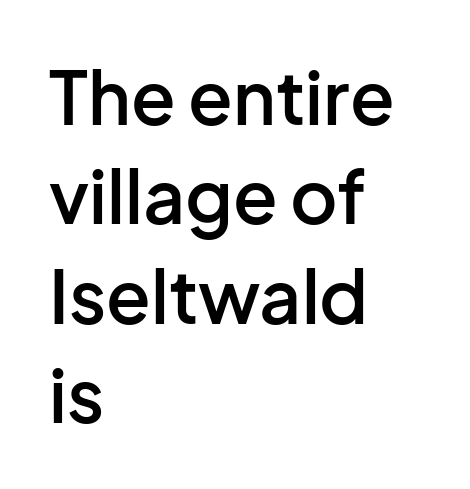
{"serif": "no", "italic": "no", "bold": "semi", "weight": "semibold", "width": "normal", "stroke_contrast": "low", "x_height": "medium", "monospaced": "no", "underline": "no", "align": "left", "line_spacing": "normal", "line_spacing_ratio": 1.36, "letter_spacing": "normal", "letter_spacing_em": 0.0, "glyph_px": 73}
